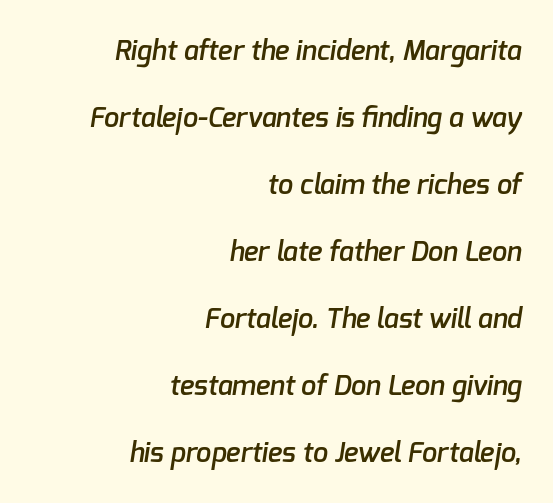
{"bold": "semi", "underline": "no", "align": "right", "line_spacing": "loose", "line_spacing_ratio": 2.48, "letter_spacing": "normal", "letter_spacing_em": 0.0, "glyph_px": 27}
